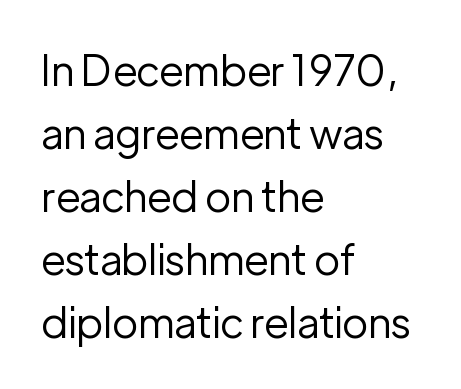
Q: Is the text bold? A: No.
Q: Is the text italic (slanted)? A: No, it is upright.
Q: Is the typeface a serif or a sans-serif typeface? A: Sans-serif.
Q: Is the text underlined? A: No.
Q: How is the paragraph aligned? A: Left-aligned.
Q: Is the spacing between letters normal or unusually wide? A: Normal.
Q: Is the spacing between lines tight, normal or loose? A: Normal.
Q: Width (condensed, normal, or wide)? A: Normal.
Q: Stroke contrast? A: Low.
Q: x-height? A: Medium.
Q: Monospaced? A: No.
